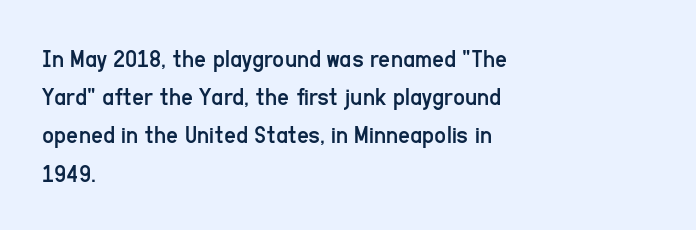
The image shows 26 px text type, upright; set left-aligned, normal line spacing (1.47x), normal letter spacing, not underlined.
